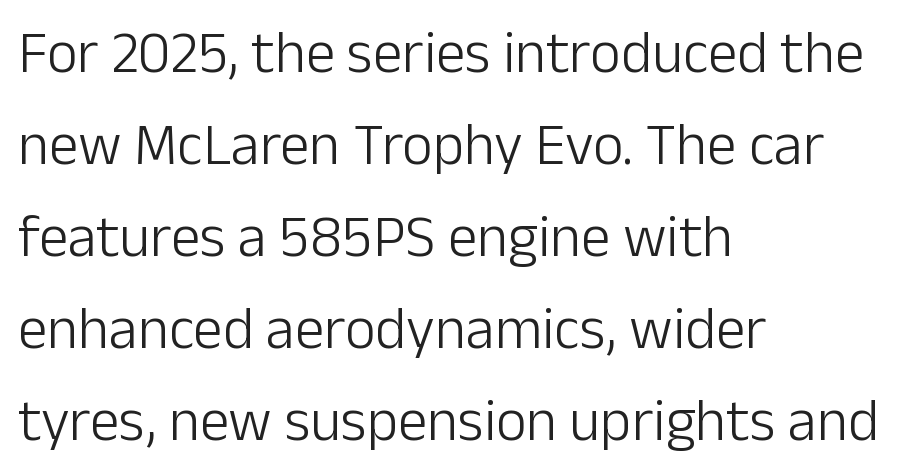
{"serif": "no", "italic": "no", "bold": "no", "weight": "light", "width": "normal", "stroke_contrast": "low", "x_height": "medium", "monospaced": "no", "underline": "no", "align": "left", "line_spacing": "normal", "line_spacing_ratio": 1.56, "letter_spacing": "normal", "letter_spacing_em": 0.0, "glyph_px": 59}
